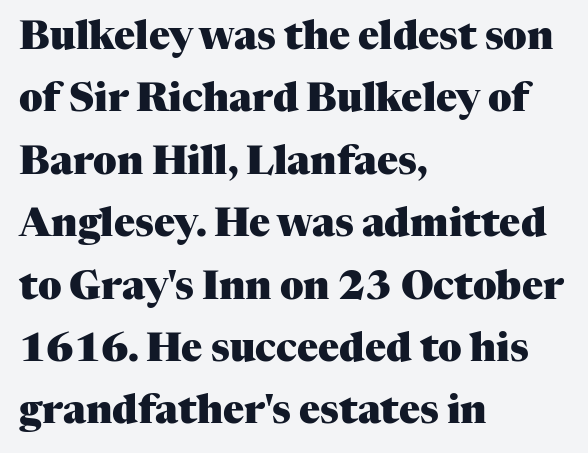
Q: Is the text bold? A: Yes.
Q: Is the text italic (slanted)? A: No, it is upright.
Q: Is the typeface a serif or a sans-serif typeface? A: Serif.
Q: Is the text underlined? A: No.
Q: How is the paragraph aligned? A: Left-aligned.
Q: Is the spacing between letters normal or unusually wide? A: Normal.
Q: Is the spacing between lines tight, normal or loose? A: Normal.
Q: Width (condensed, normal, or wide)? A: Normal.
Q: Stroke contrast? A: Medium.
Q: x-height? A: Medium.
Q: Monospaced? A: No.
